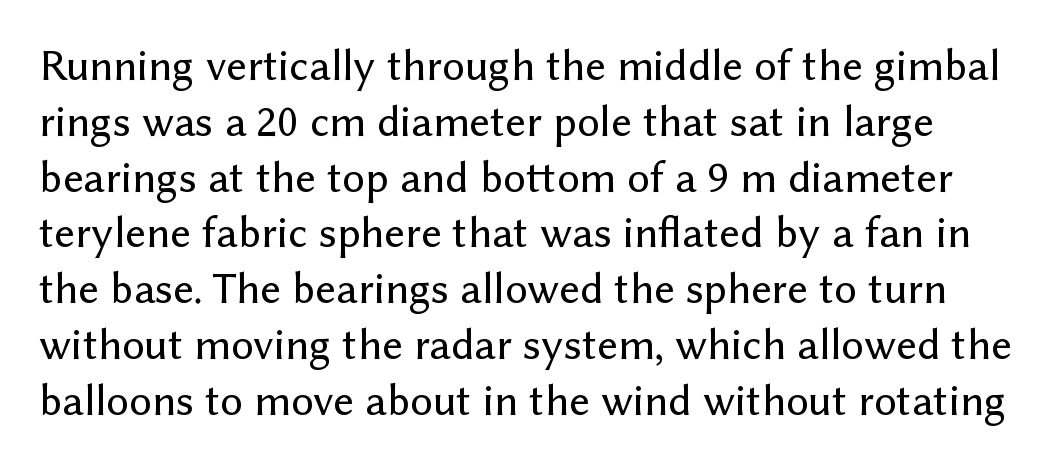
Spacing verdict: proportional, widths tailored to each character. Nope, not italic — everything's standing straight. The glyphs in this specimen are sans serif. Glyph-to-glyph distance matches everyday printed text. The space beneath each line is pristine and unruled.
